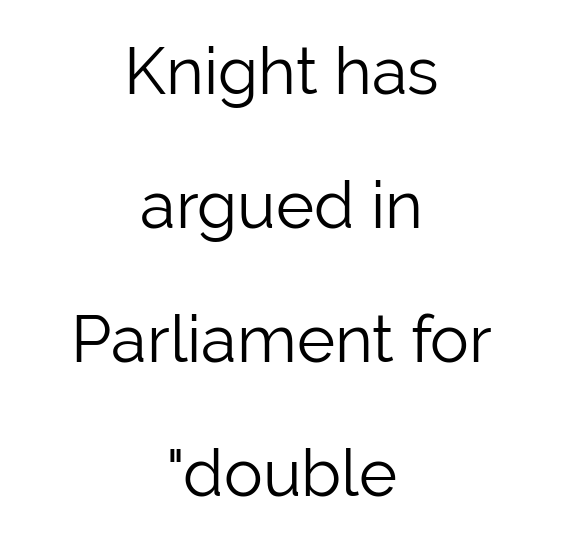
Q: Is the text bold? A: No.
Q: Is the text italic (slanted)? A: No, it is upright.
Q: Is the typeface a serif or a sans-serif typeface? A: Sans-serif.
Q: Is the text underlined? A: No.
Q: How is the paragraph aligned? A: Centered.
Q: Is the spacing between letters normal or unusually wide? A: Normal.
Q: Is the spacing between lines tight, normal or loose? A: Loose.
Q: Width (condensed, normal, or wide)? A: Normal.
Q: Stroke contrast? A: Low.
Q: x-height? A: Medium.
Q: Monospaced? A: No.
